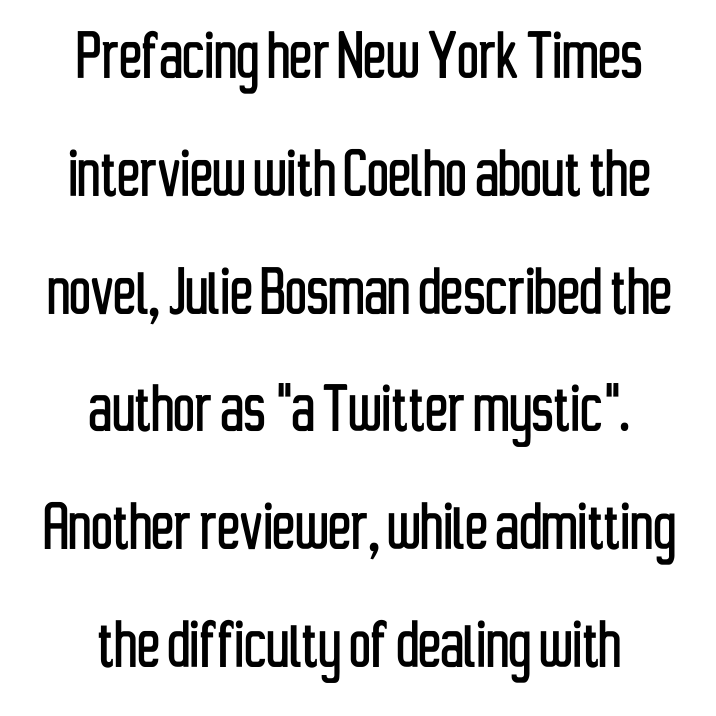
Each new line begins a customary step beneath the previous one. The characters display no serif detailing; their extremities are plain. Here the glyphs are tracked normally, forming tight word shapes. Quick note: underline off.
